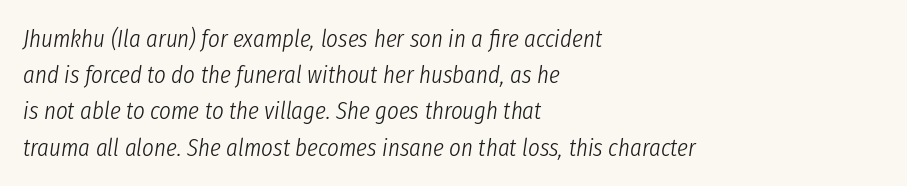
The image shows 25 px text type, italic (leaning right); set left-aligned, normal line spacing (1.45x), normal letter spacing, not underlined.
